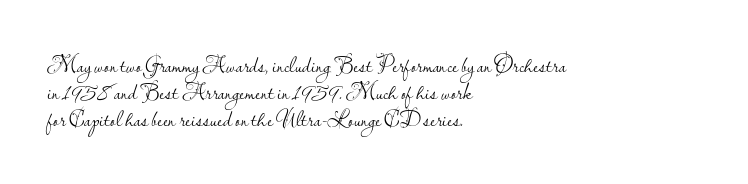
The image shows 22 px text type; set left-aligned, line spacing 1.22x, normal letter spacing, not underlined.
